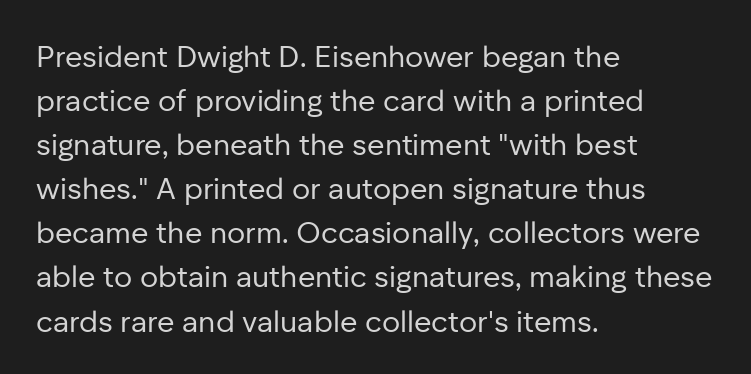
Q: Is the text bold? A: No.
Q: Is the text italic (slanted)? A: No, it is upright.
Q: Is the typeface a serif or a sans-serif typeface? A: Sans-serif.
Q: Is the text underlined? A: No.
Q: How is the paragraph aligned? A: Left-aligned.
Q: Is the spacing between letters normal or unusually wide? A: Normal.
Q: Is the spacing between lines tight, normal or loose? A: Normal.
Q: Width (condensed, normal, or wide)? A: Normal.
Q: Stroke contrast? A: Low.
Q: x-height? A: Medium.
Q: Monospaced? A: No.
